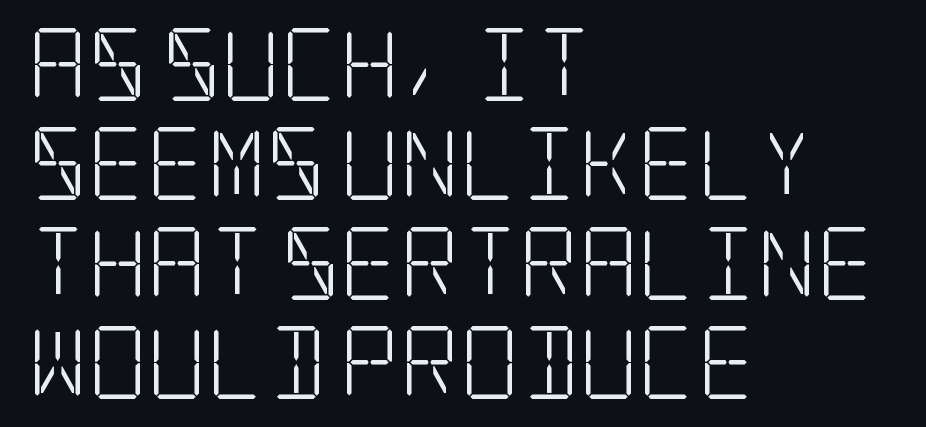
The image shows 73 px light, condensed serif type, upright; set left-aligned, normal line spacing (1.36x), normal letter spacing, not underlined; low stroke contrast and a large x-height.
